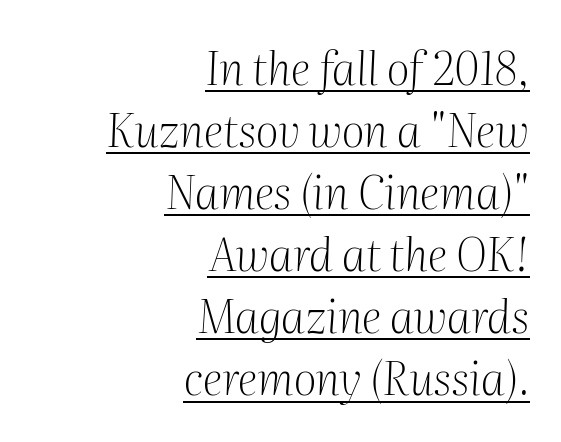
Q: Is the text bold? A: No.
Q: Is the text italic (slanted)? A: Yes, it leans right by about 2 degrees.
Q: Is the typeface a serif or a sans-serif typeface? A: Serif.
Q: Is the text underlined? A: Yes.
Q: How is the paragraph aligned? A: Right-aligned.
Q: Is the spacing between letters normal or unusually wide? A: Normal.
Q: Is the spacing between lines tight, normal or loose? A: Normal.
Q: Width (condensed, normal, or wide)? A: Normal.
Q: Stroke contrast? A: Medium.
Q: x-height? A: Medium.
Q: Monospaced? A: No.
